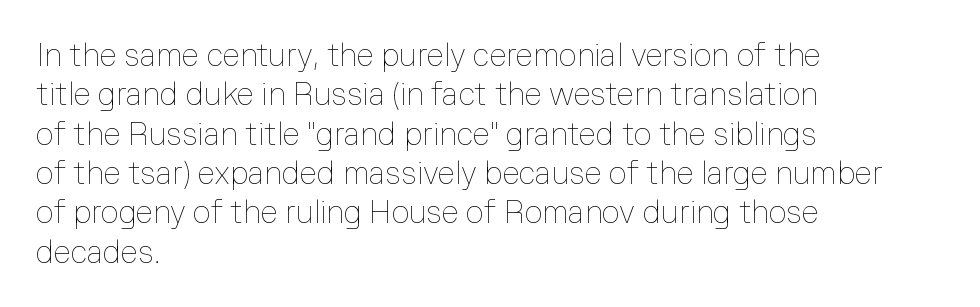
Q: Is the text bold? A: No.
Q: Is the text italic (slanted)? A: No, it is upright.
Q: Is the text underlined? A: No.
Q: How is the paragraph aligned? A: Left-aligned.
Q: Is the spacing between letters normal or unusually wide? A: Normal.
Q: Is the spacing between lines tight, normal or loose? A: Normal.
Q: Width (condensed, normal, or wide)? A: Normal.
Q: Stroke contrast? A: Low.
Q: x-height? A: Medium.
Q: Monospaced? A: No.
